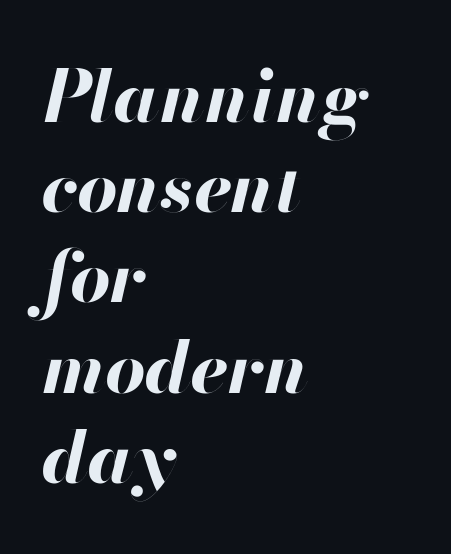
{"italic": "yes", "lean": "right", "slant_degrees": 13, "bold": "yes", "weight": "bold", "width": "normal", "stroke_contrast": "high", "x_height": "small", "monospaced": "no", "underline": "no", "align": "left", "line_spacing": "normal", "line_spacing_ratio": 1.27, "letter_spacing": "normal", "letter_spacing_em": 0.0, "glyph_px": 71}
